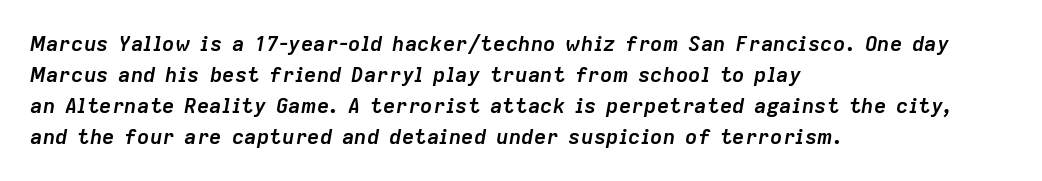
The image shows 21 px bold type, italic (leaning right); set left-aligned, normal line spacing (1.48x), normal letter spacing, not underlined.
